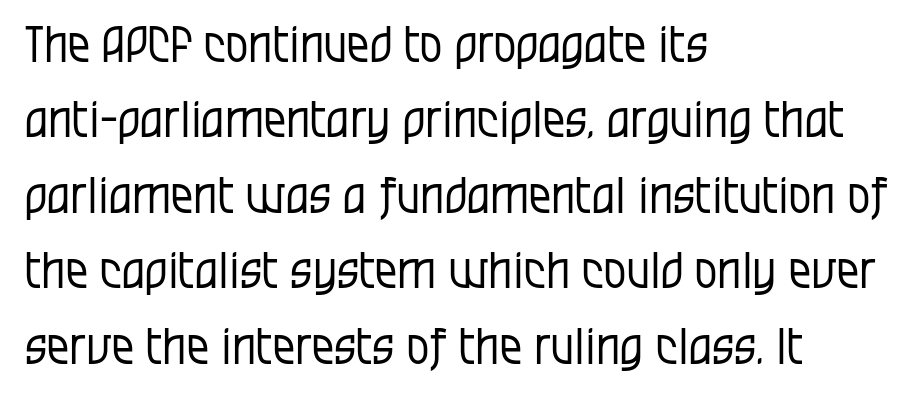
The characters are drawn with everyday or finer stroke widths. Do the characters align in a grid? No, the font is proportional. The space directly below the letters is spotless. Upright lettering throughout. Look at the tracking — it's just the regular setting, nothing added.
